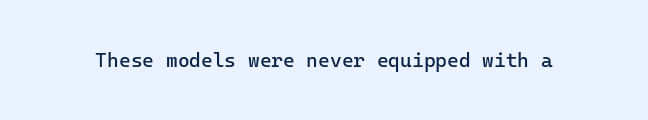
The image shows 20 px text type, upright; set normal letter spacing, not underlined.
